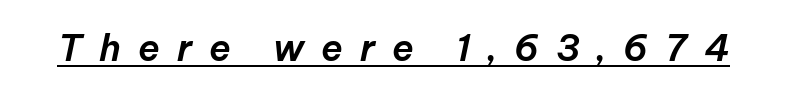
Characters follow at a spacing far wider than the type designer built in. The letters advance in unequal steps, a hallmark of proportional type. Notice how the stems are inclined rather than vertical — that's the hallmark of italics. A rule runs beneath these lines of type.
